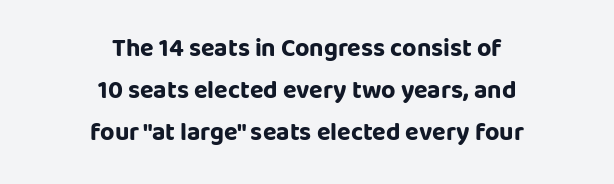
Q: Is the text bold? A: Yes.
Q: Is the text italic (slanted)? A: No, it is upright.
Q: Is the text underlined? A: No.
Q: How is the paragraph aligned? A: Centered.
Q: Is the spacing between letters normal or unusually wide? A: Normal.
Q: Is the spacing between lines tight, normal or loose? A: Normal.
